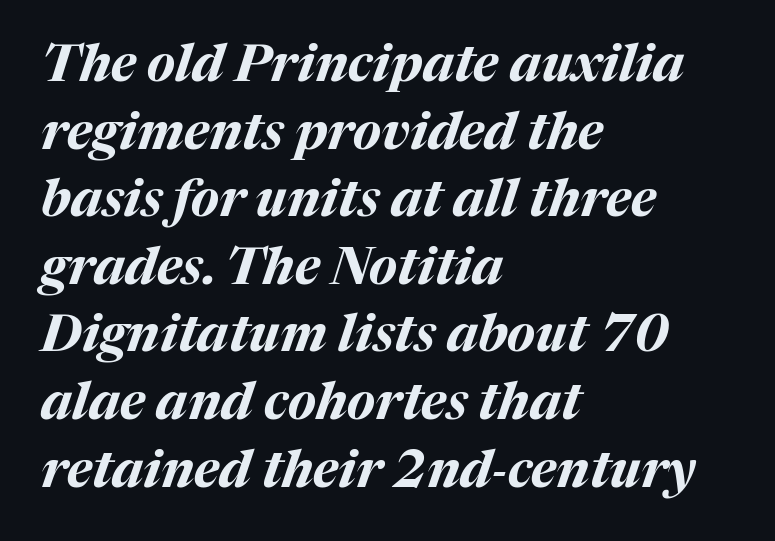
{"italic": "yes", "lean": "right", "slant_degrees": 17, "bold": "yes", "weight": "bold", "width": "normal", "stroke_contrast": "medium", "x_height": "medium", "monospaced": "no", "underline": "no", "align": "left", "line_spacing": "normal", "line_spacing_ratio": 1.3, "letter_spacing": "normal", "letter_spacing_em": 0.0, "glyph_px": 52}
